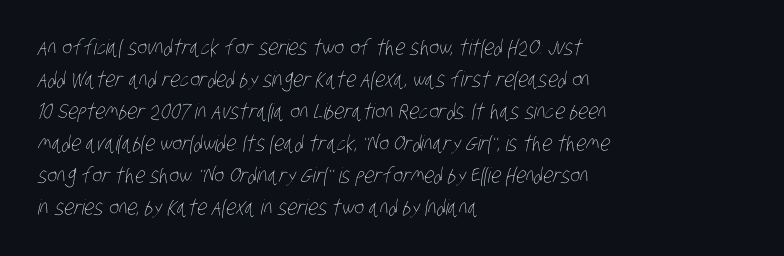
The image shows 21 px text type; set left-aligned, normal line spacing (1.52x), normal letter spacing, not underlined.
